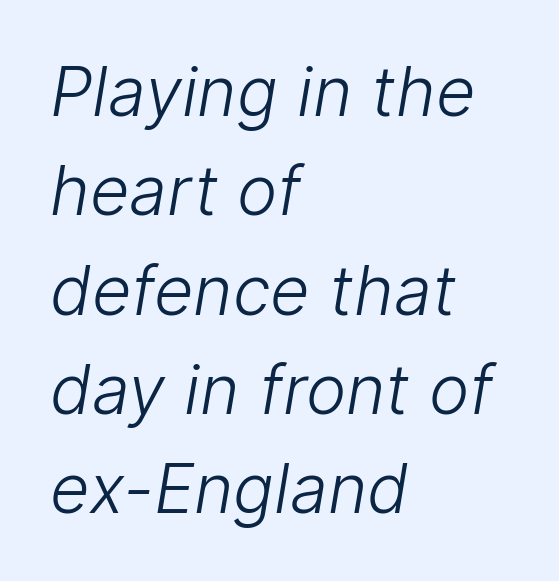
The image shows 68 px light sans-serif type; set left-aligned, normal line spacing (1.46x), normal letter spacing, not underlined; low stroke contrast and a medium x-height.
